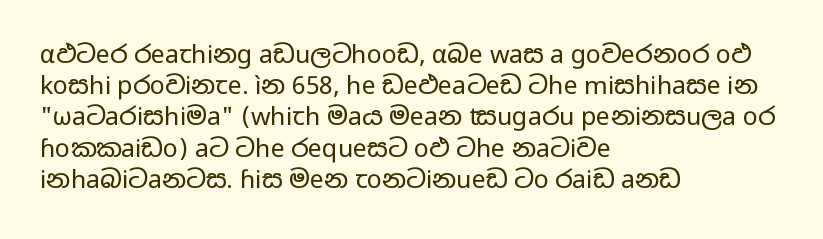
The image shows 25 px text type, upright; set left-aligned, normal line spacing (1.25x), normal letter spacing, not underlined.
